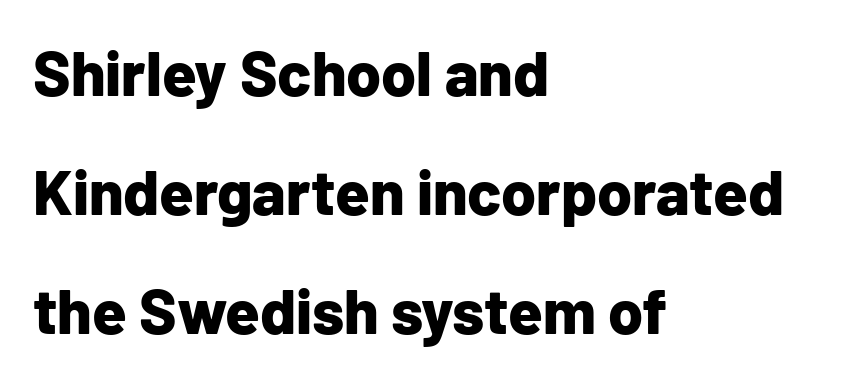
Here the designer chose a conventional face with non-uniform glyph widths. A bare baseline throughout the passage. Caption: multi-line text, flush left, ragged right. To sum up the face: it is a sans, with no serifs. Upright lettering throughout.
